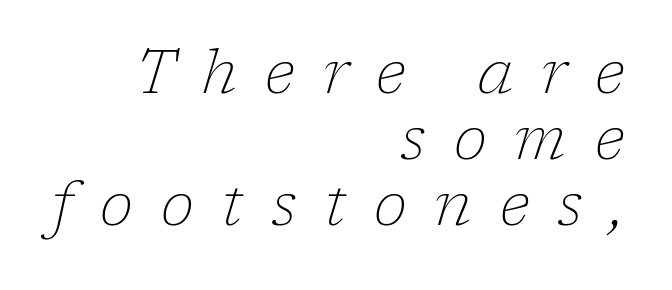
Tall strokes in this sample are angled rather than plumb. Think of a printed novel: that variable character pitch is what you see here. The paragraph has a hard right edge and a soft left edge. The foot of each line stays bare and open. The type is letterspaced generously, with wide tracking. Unbolded letterforms with no extra heft.
